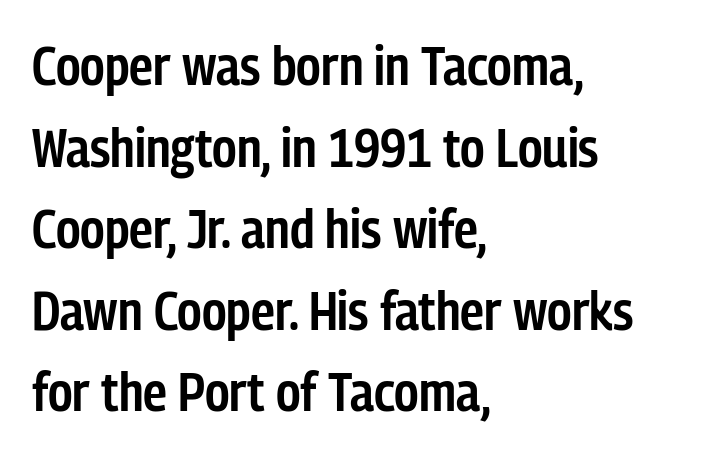
Q: Is the text bold? A: Semi-bold.
Q: Is the text italic (slanted)? A: No, it is upright.
Q: Is the typeface a serif or a sans-serif typeface? A: Sans-serif.
Q: Is the text underlined? A: No.
Q: How is the paragraph aligned? A: Left-aligned.
Q: Is the spacing between letters normal or unusually wide? A: Normal.
Q: Is the spacing between lines tight, normal or loose? A: Normal.
Q: Width (condensed, normal, or wide)? A: Condensed.
Q: Stroke contrast? A: Low.
Q: x-height? A: Medium.
Q: Monospaced? A: No.
